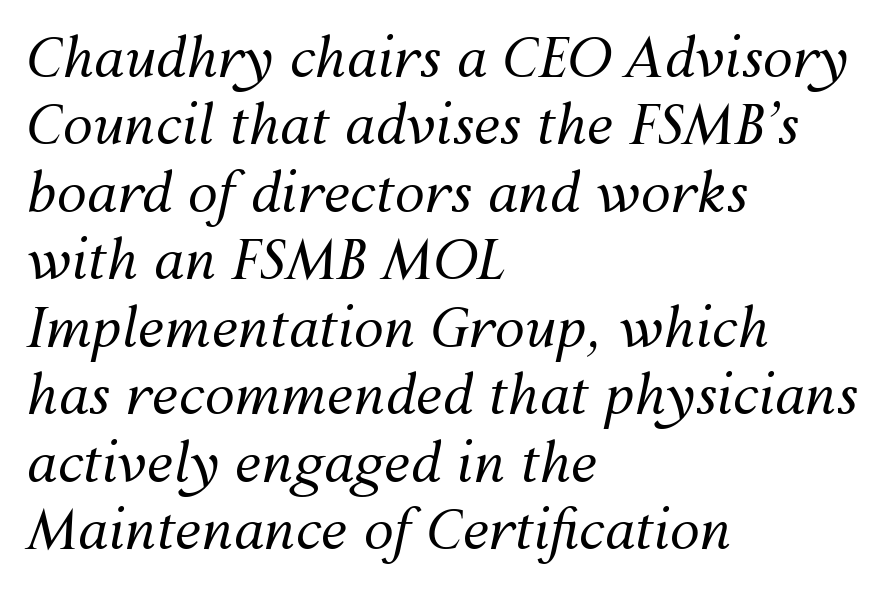
The image shows 54 px regular-weight type, italic (leaning right); set left-aligned, normal line spacing (1.25x), normal letter spacing, not underlined; medium stroke contrast and a medium x-height.
